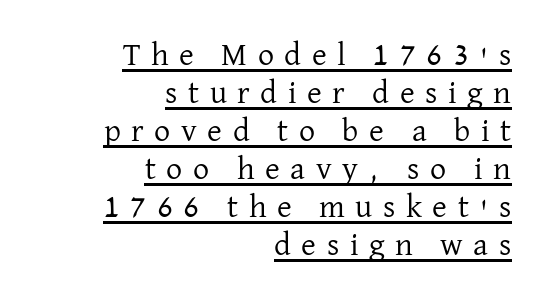
{"serif": "yes", "italic": "no", "bold": "no", "weight": "regular", "width": "normal", "stroke_contrast": "low", "x_height": "medium", "monospaced": "no", "underline": "yes", "align": "right", "line_spacing_ratio": 1.19, "letter_spacing": "wide", "letter_spacing_em": 0.33, "glyph_px": 32}
